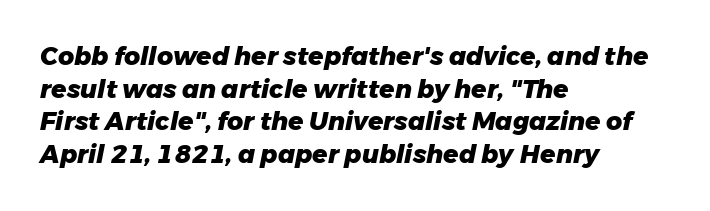
{"italic": "yes", "lean": "right", "slant_degrees": 11, "bold": "yes", "underline": "no", "align": "left", "line_spacing": "normal", "line_spacing_ratio": 1.31, "letter_spacing": "normal", "letter_spacing_em": 0.0, "glyph_px": 25}
